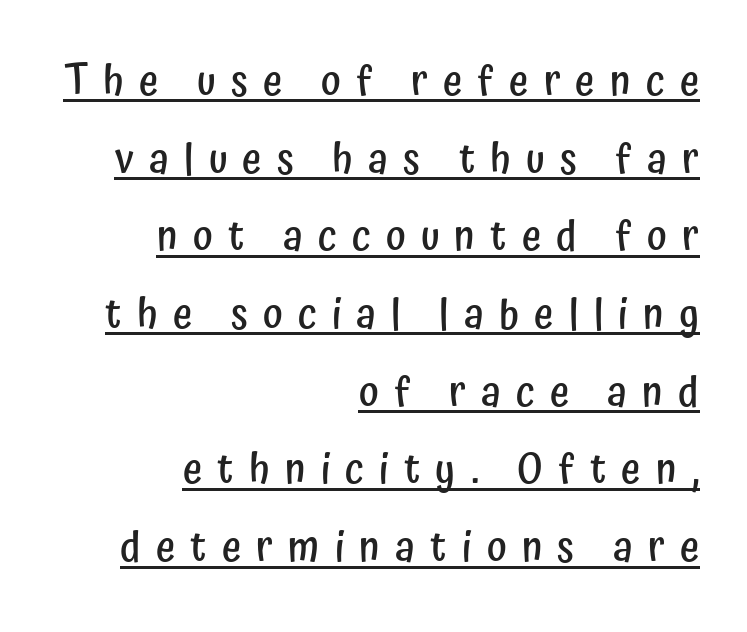
Weight check: semibold — heavier than regular, not quite bold. Honestly, the letter spacing is so wide it's the main thing you notice. Unlike italic type, these characters show no tilt at all. Compared with undecorated copy, this sample adds a rule below the words. Serifs: no, the terminals of the letterforms are clean.
